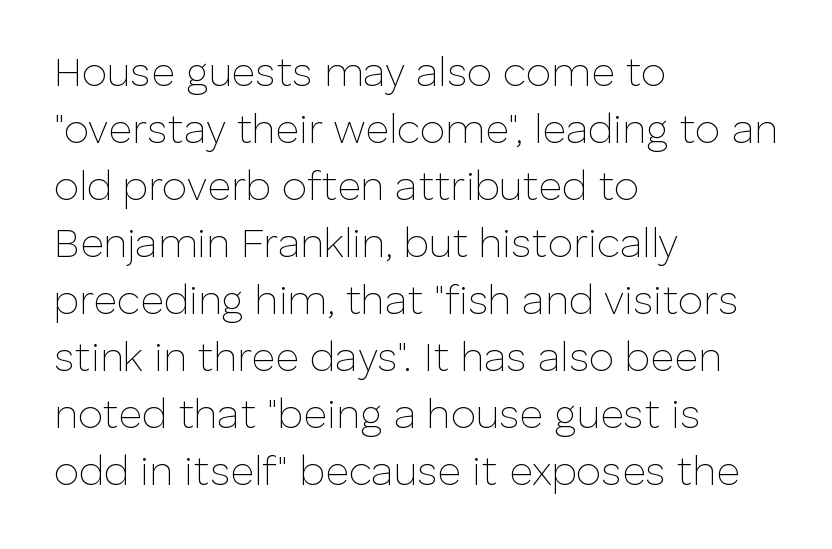
Q: Is the text bold? A: No.
Q: Is the text italic (slanted)? A: No, it is upright.
Q: Is the typeface a serif or a sans-serif typeface? A: Sans-serif.
Q: Is the text underlined? A: No.
Q: How is the paragraph aligned? A: Left-aligned.
Q: Is the spacing between letters normal or unusually wide? A: Normal.
Q: Is the spacing between lines tight, normal or loose? A: Normal.
Q: Width (condensed, normal, or wide)? A: Normal.
Q: Stroke contrast? A: Low.
Q: x-height? A: Medium.
Q: Monospaced? A: No.
